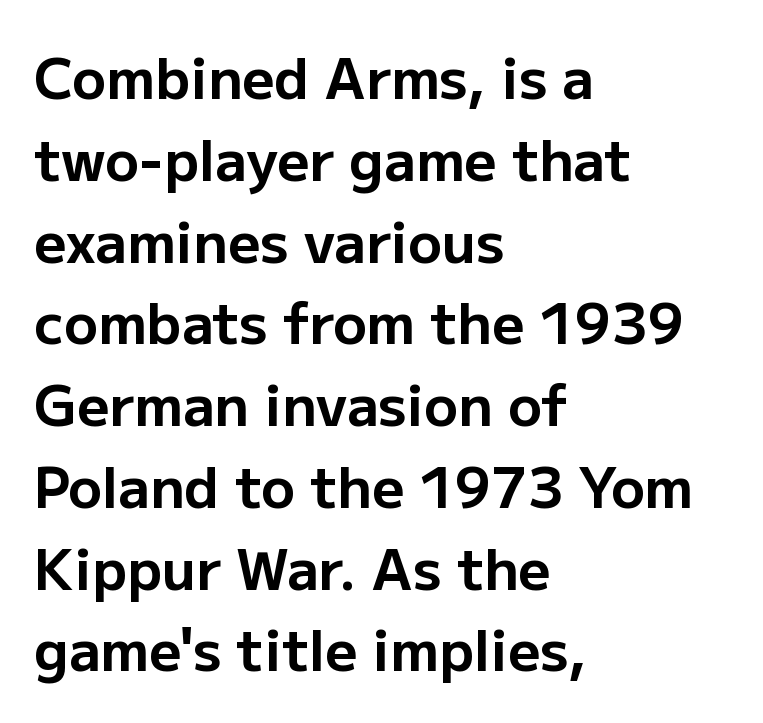
Q: Is the text bold? A: Yes.
Q: Is the text italic (slanted)? A: No, it is upright.
Q: Is the typeface a serif or a sans-serif typeface? A: Sans-serif.
Q: Is the text underlined? A: No.
Q: How is the paragraph aligned? A: Left-aligned.
Q: Is the spacing between letters normal or unusually wide? A: Normal.
Q: Is the spacing between lines tight, normal or loose? A: Normal.
Q: Width (condensed, normal, or wide)? A: Normal.
Q: Stroke contrast? A: Low.
Q: x-height? A: Medium.
Q: Monospaced? A: No.
